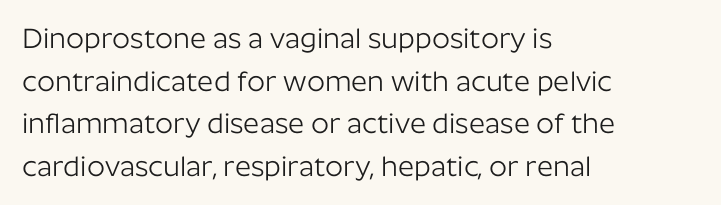
{"serif": "no", "italic": "no", "bold": "no", "weight": "light", "width": "normal", "stroke_contrast": "low", "x_height": "medium", "monospaced": "no", "underline": "no", "align": "left", "line_spacing": "normal", "line_spacing_ratio": 1.52, "letter_spacing": "normal", "letter_spacing_em": 0.0, "glyph_px": 28}
